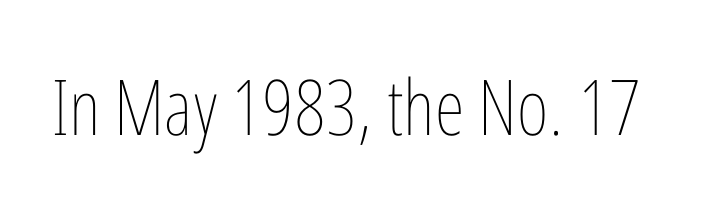
Q: Is the text bold? A: No.
Q: Is the text italic (slanted)? A: No, it is upright.
Q: Is the text underlined? A: No.
Q: Is the spacing between letters normal or unusually wide? A: Normal.
Q: Width (condensed, normal, or wide)? A: Condensed.
Q: Stroke contrast? A: Low.
Q: x-height? A: Medium.
Q: Monospaced? A: No.
